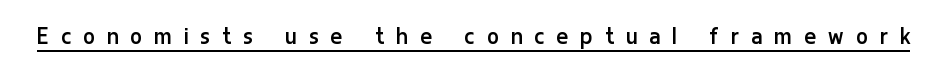
The image shows 27 px text type, upright; set unusually wide letter spacing (+0.48 em), underlined.
